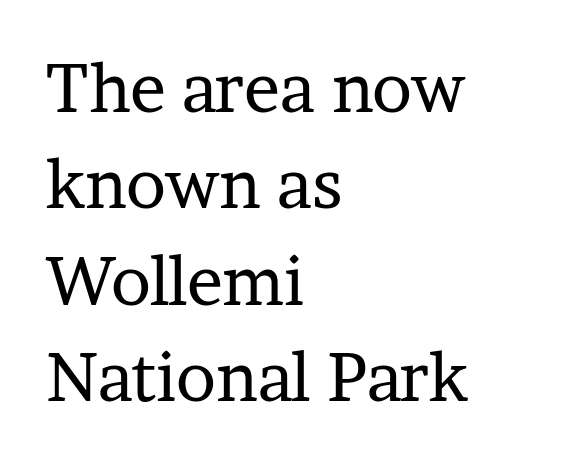
The image shows 67 px regular-weight serif type, upright; set left-aligned, normal line spacing (1.44x), normal letter spacing, not underlined; low stroke contrast and a medium x-height.
